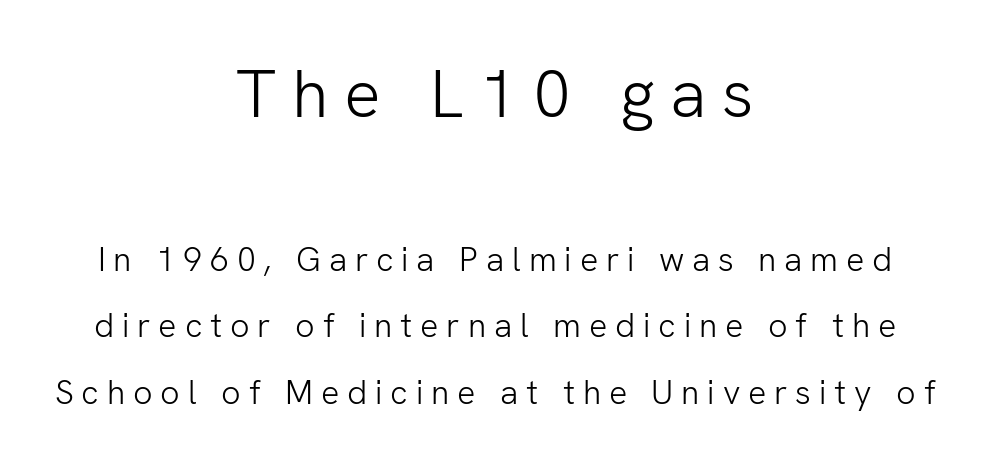
Q: Is the text bold? A: No.
Q: Is the text italic (slanted)? A: No, it is upright.
Q: Is the typeface a serif or a sans-serif typeface? A: Sans-serif.
Q: Is the text underlined? A: No.
Q: How is the paragraph aligned? A: Centered.
Q: Is the spacing between letters normal or unusually wide? A: Unusually wide.
Q: Is the spacing between lines tight, normal or loose? A: Loose.
Q: Which block of text is set in a larger size, the first (top) or the second (bottom)? A: The first (top) one.
Q: Width (condensed, normal, or wide)? A: Normal.
Q: Stroke contrast? A: Low.
Q: x-height? A: Medium.
Q: Monospaced? A: No.
